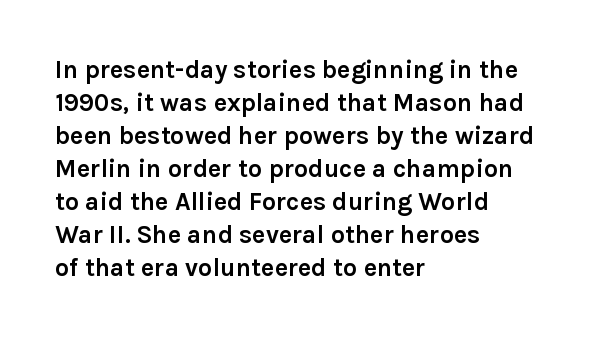
A full-strength bold gives these letters their thick strokes. The gaps between neighbouring characters are ordinary and unremarkable. The lines sit at an ordinary, default distance from one another. Descender tails drop into unmarked territory.
